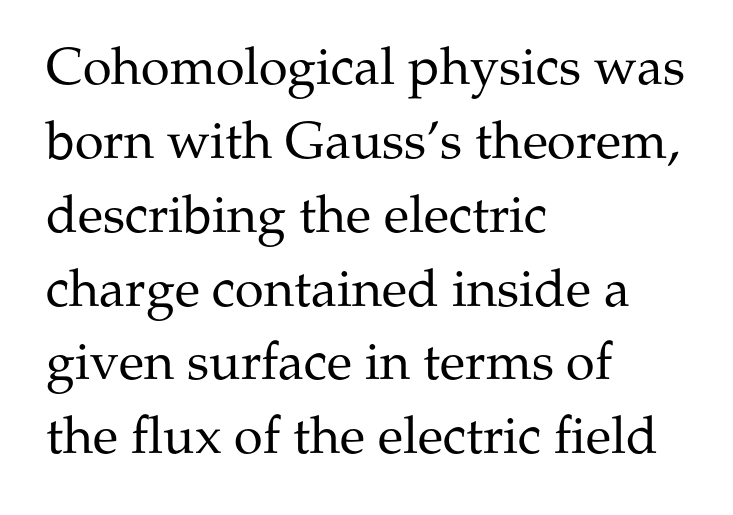
{"serif": "yes", "italic": "no", "bold": "no", "weight": "regular", "width": "normal", "stroke_contrast": "medium", "x_height": "medium", "monospaced": "no", "underline": "no", "align": "left", "line_spacing": "normal", "line_spacing_ratio": 1.42, "letter_spacing": "normal", "letter_spacing_em": 0.0, "glyph_px": 52}
